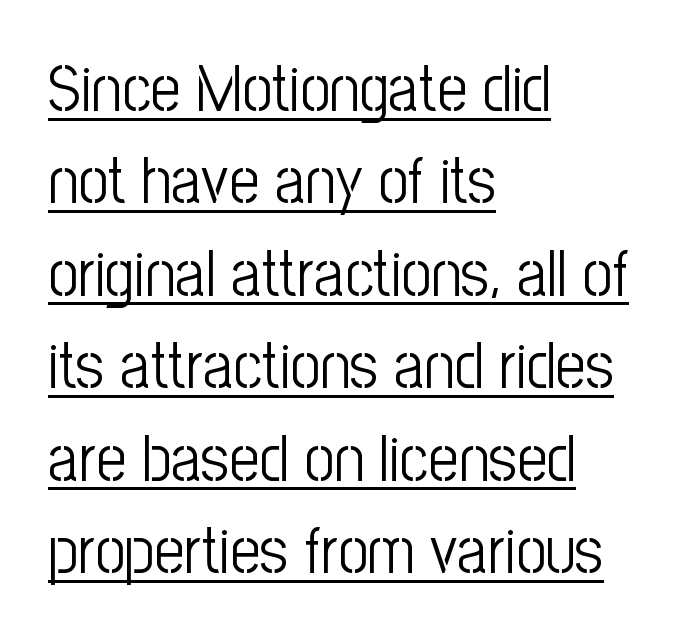
The image shows 66 px light, condensed sans-serif type, upright; set left-aligned, normal line spacing (1.4x), normal letter spacing, underlined; low stroke contrast and a medium x-height.
